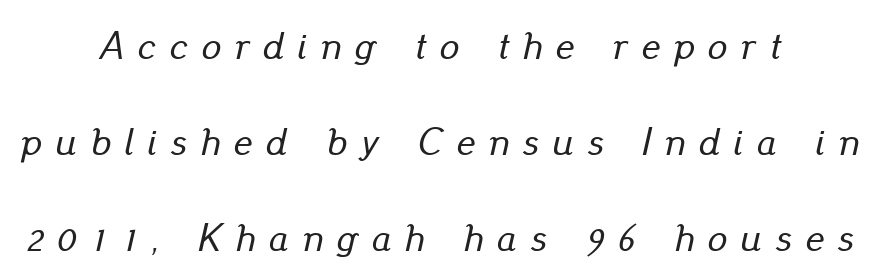
{"italic": "yes", "lean": "right", "slant_degrees": 13, "width": "normal", "stroke_contrast": "low", "x_height": "small", "monospaced": "no", "underline": "no", "align": "center", "line_spacing": "loose", "line_spacing_ratio": 2.46, "letter_spacing": "wide", "letter_spacing_em": 0.35, "glyph_px": 39}
